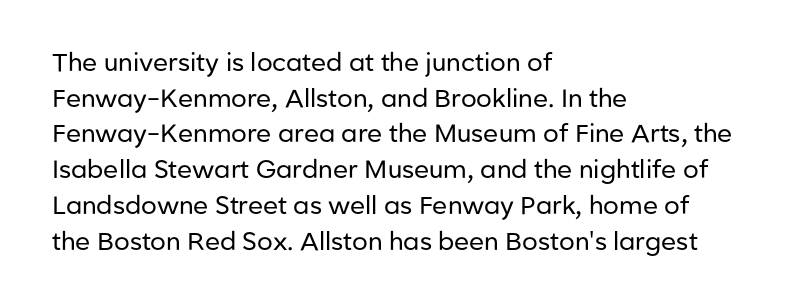
No word sits above an underline. These lines stack with their left ends in a neat column. The line-height multiplier appears to be the usual default. Ordinary non-slanted type is in use. Students, note that the glyphs here touch the page at normal intervals.
